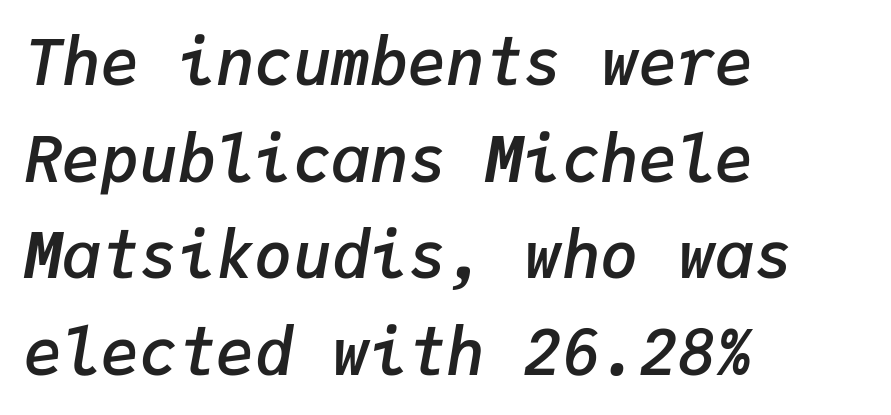
Q: Is the text bold? A: Semi-bold.
Q: Is the text italic (slanted)? A: Yes, it leans right by about 9 degrees.
Q: Is the text underlined? A: No.
Q: How is the paragraph aligned? A: Left-aligned.
Q: Is the spacing between letters normal or unusually wide? A: Normal.
Q: Is the spacing between lines tight, normal or loose? A: Normal.
Q: Width (condensed, normal, or wide)? A: Normal.
Q: Stroke contrast? A: Low.
Q: x-height? A: Medium.
Q: Monospaced? A: Yes.
